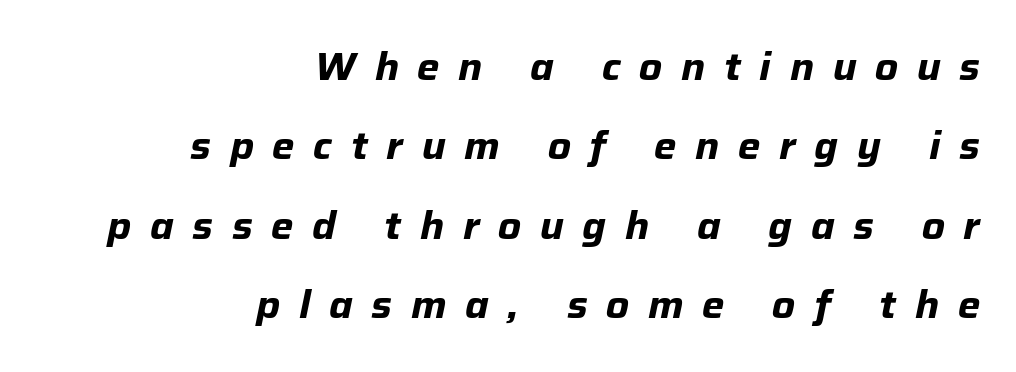
The image shows 38 px bold type, italic (leaning right); set right-aligned, loose line spacing (2.09x), unusually wide letter spacing (+0.49 em), not underlined; low stroke contrast and a medium x-height.
